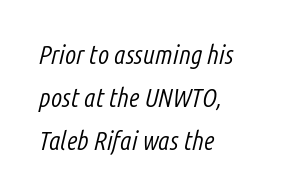
The typesetting does not lean heavy: it is not bold. Type without underlining. Evenly set lines give the paragraph a standard silhouette. The passage shown has conventional tracking throughout. A typesetter would mark this as italic.
